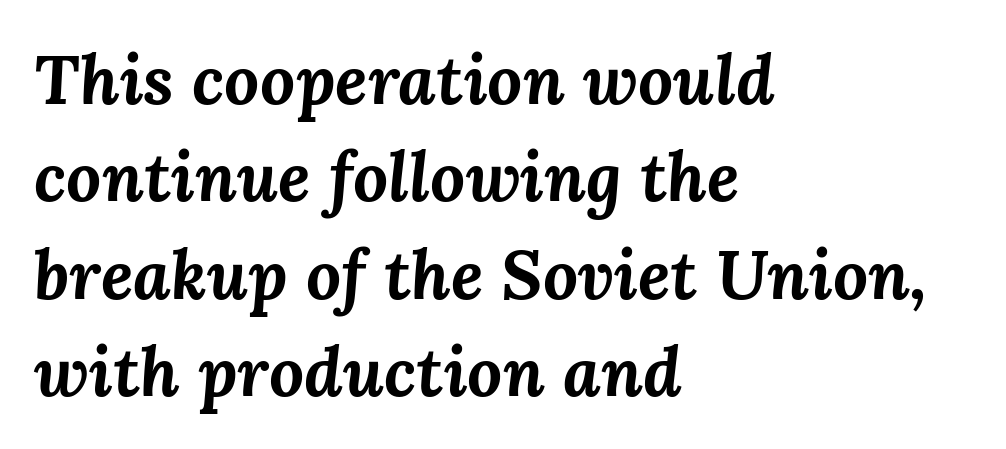
The image shows 69 px bold type, italic (leaning right); set left-aligned, normal line spacing (1.41x), normal letter spacing, not underlined; medium stroke contrast and a medium x-height.
